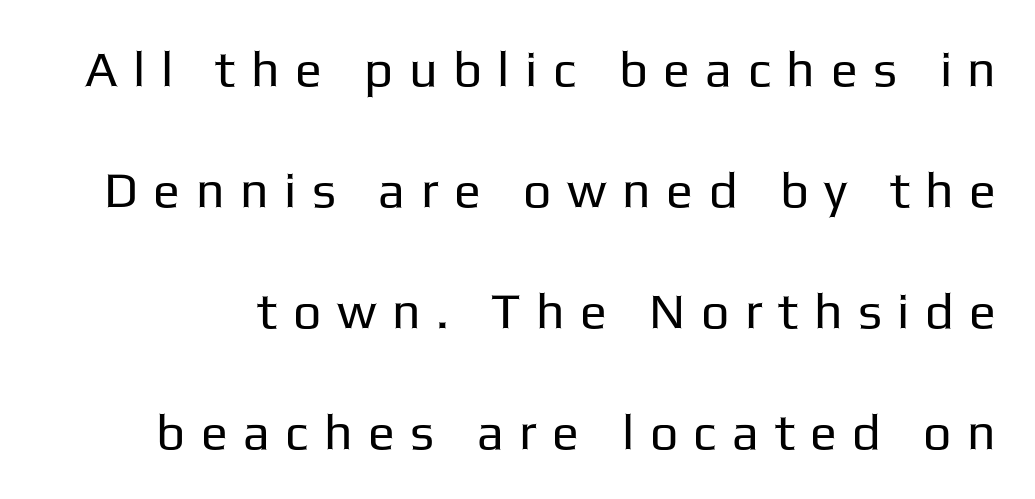
This rendering employs a face without finishing strokes, i.e., a sans-serif. You could only call the tracking loose — the letters float apart. The letters stand straight up with perfectly vertical stems. Unmarked baselines from the first word to the last. The rendering uses natural spacing where letterforms have individual widths.
